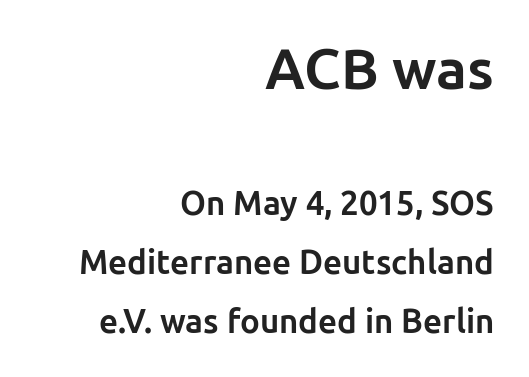
Q: Is the text bold? A: Yes.
Q: Is the text italic (slanted)? A: No, it is upright.
Q: Is the typeface a serif or a sans-serif typeface? A: Sans-serif.
Q: Is the text underlined? A: No.
Q: How is the paragraph aligned? A: Right-aligned.
Q: Is the spacing between letters normal or unusually wide? A: Normal.
Q: Which block of text is set in a larger size, the first (top) or the second (bottom)? A: The first (top) one.
Q: Width (condensed, normal, or wide)? A: Normal.
Q: Stroke contrast? A: Low.
Q: x-height? A: Medium.
Q: Monospaced? A: No.
